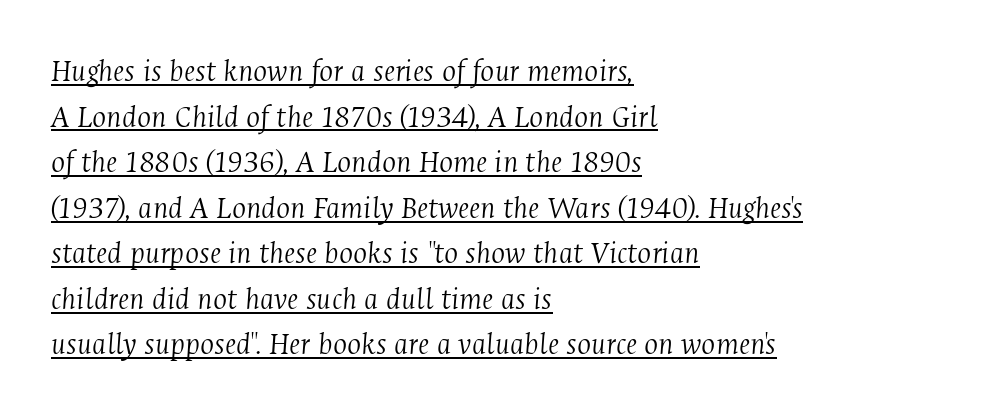
The image shows 33 px light, condensed serif type, italic (leaning right); set left-aligned, normal line spacing (1.38x), normal letter spacing, underlined; medium stroke contrast and a medium x-height.
